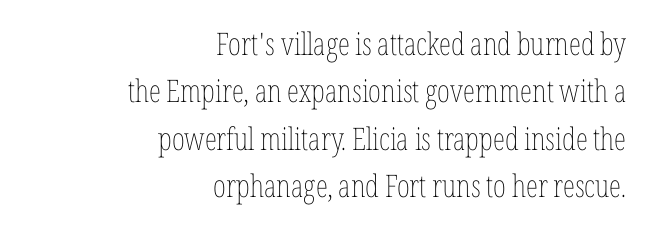
{"italic": "no", "bold": "no", "weight": "thin", "width": "condensed", "stroke_contrast": "low", "x_height": "medium", "monospaced": "no", "underline": "no", "align": "right", "line_spacing": "normal", "line_spacing_ratio": 1.53, "letter_spacing": "normal", "letter_spacing_em": 0.0, "glyph_px": 31}
